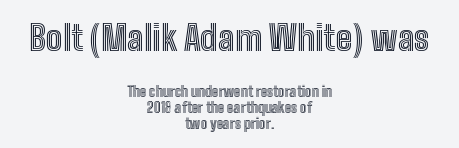
Q: Is the text italic (slanted)? A: No, it is upright.
Q: Is the text underlined? A: No.
Q: How is the paragraph aligned? A: Centered.
Q: Is the spacing between letters normal or unusually wide? A: Normal.
Q: Is the spacing between lines tight, normal or loose? A: Tight.
Q: Which block of text is set in a larger size, the first (top) or the second (bottom)? A: The first (top) one.
Q: Width (condensed, normal, or wide)? A: Condensed.
Q: x-height? A: Medium.
Q: Monospaced? A: No.
